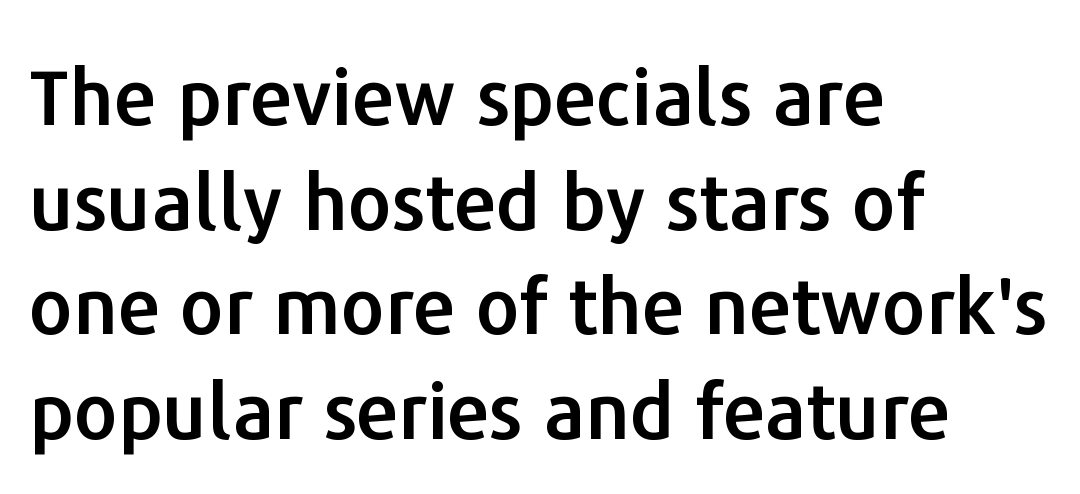
{"serif": "no", "italic": "no", "width": "normal", "stroke_contrast": "low", "x_height": "medium", "monospaced": "no", "underline": "no", "align": "left", "line_spacing": "normal", "line_spacing_ratio": 1.36, "letter_spacing": "normal", "letter_spacing_em": 0.0, "glyph_px": 77}
